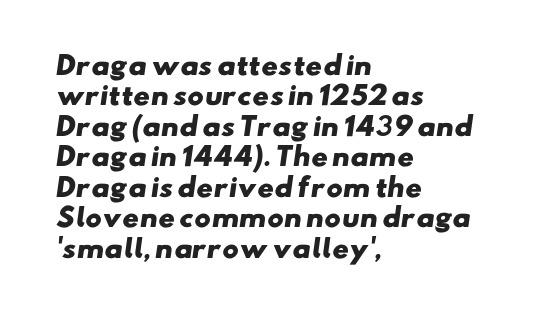
Q: Is the text bold? A: Yes.
Q: Is the text underlined? A: No.
Q: How is the paragraph aligned? A: Left-aligned.
Q: Is the spacing between letters normal or unusually wide? A: Normal.
